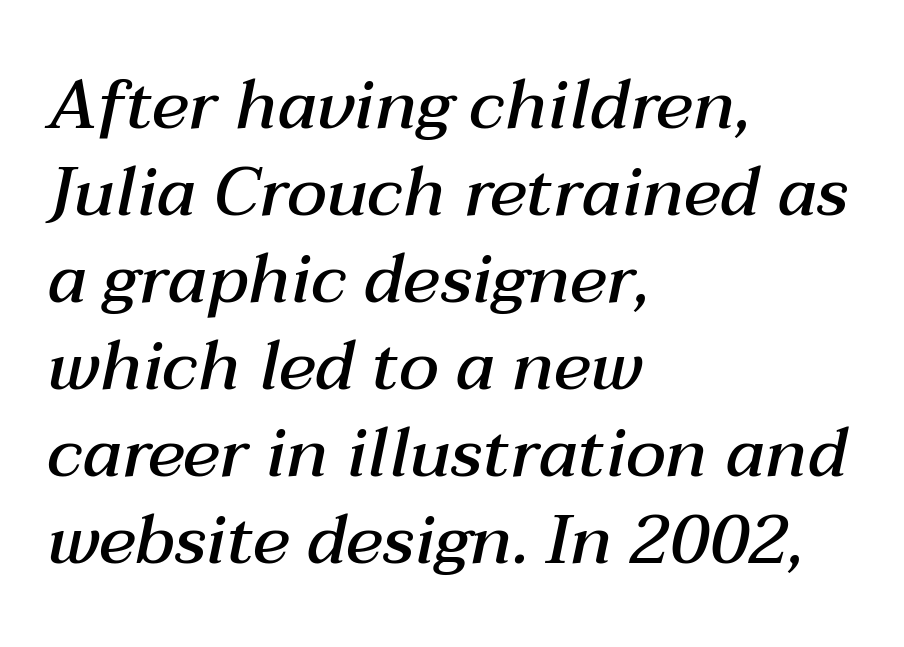
{"italic": "yes", "lean": "right", "slant_degrees": 12, "bold": "semi", "weight": "semibold", "width": "normal", "stroke_contrast": "medium", "x_height": "medium", "monospaced": "no", "underline": "no", "align": "left", "line_spacing": "normal", "line_spacing_ratio": 1.26, "letter_spacing": "normal", "letter_spacing_em": 0.0, "glyph_px": 69}
